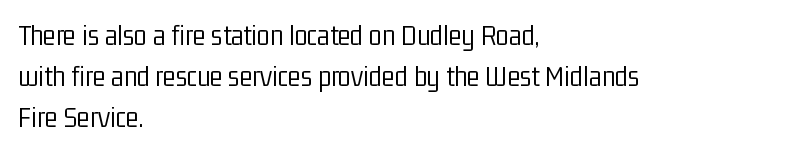
{"serif": "no", "italic": "no", "bold": "no", "weight": "light", "width": "condensed", "stroke_contrast": "low", "x_height": "medium", "monospaced": "no", "underline": "no", "align": "left", "line_spacing": "normal", "line_spacing_ratio": 1.37, "letter_spacing": "normal", "letter_spacing_em": 0.0, "glyph_px": 30}
